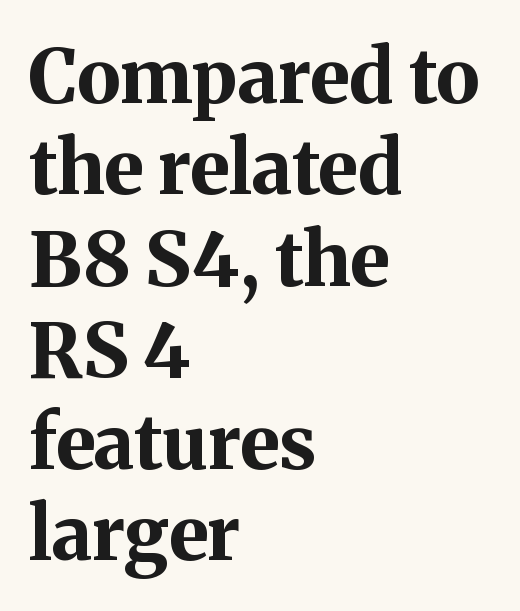
{"serif": "yes", "italic": "no", "bold": "yes", "weight": "bold", "width": "normal", "stroke_contrast": "medium", "x_height": "medium", "monospaced": "no", "underline": "no", "align": "left", "line_spacing_ratio": 1.22, "letter_spacing": "normal", "letter_spacing_em": 0.0, "glyph_px": 75}
